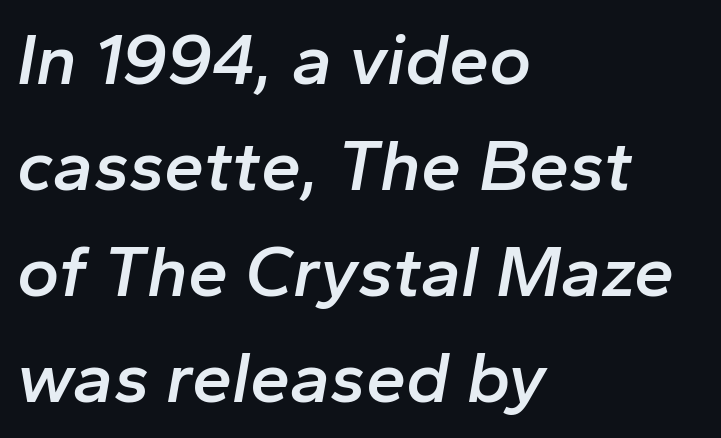
This sample is left-justified, so line endings fall wherever the words run out. Does the lettering tilt? It does — this is italic. The sample has been set in demibold, a notch under bold. In terms of leading, this rendering sits right in the middle. The string is rendered with underlining switched off. Think of a printed novel: that variable character pitch is what you see here.
